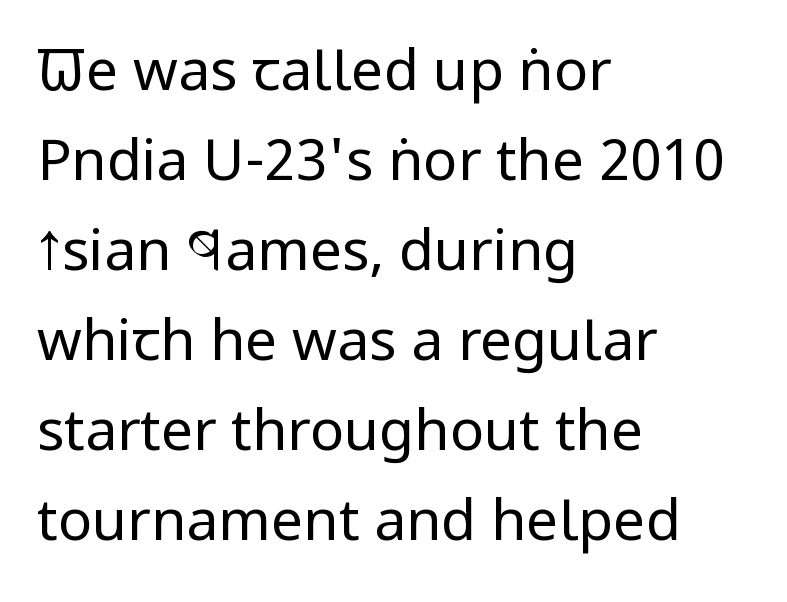
Honestly, the row spacing looks completely unremarkable. This is not heavy type; no bold has been used. Leftover space on each line is placed entirely after the last word. Each row of text sits above clean, open space. Vertical strokes here are truly vertical.
